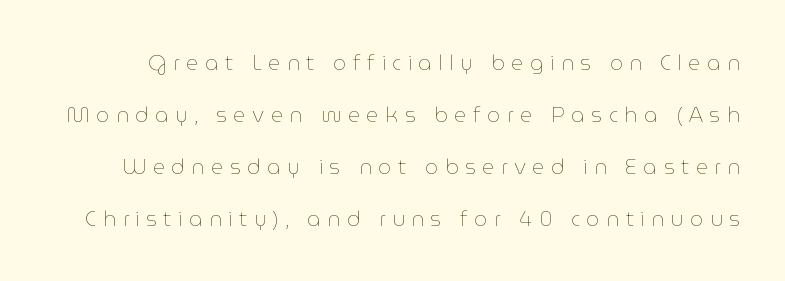
{"italic": "no", "bold": "no", "underline": "no", "line_spacing": "loose", "line_spacing_ratio": 2.47, "letter_spacing": "wide", "letter_spacing_em": 0.31, "glyph_px": 21}
